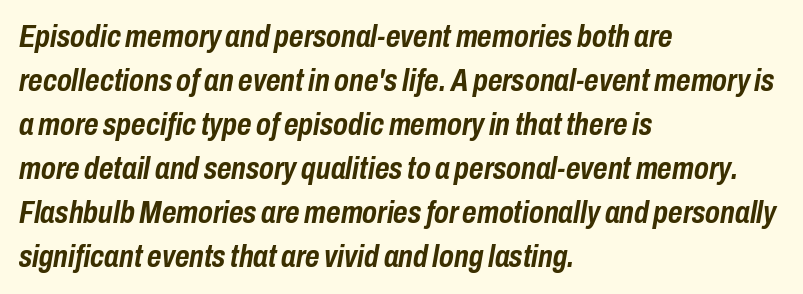
Every letter is thick-stroked: bold, no question. Anything drawn beneath the words? Only blank space. Students, note that the glyphs here touch the page at normal intervals. Does the lettering tilt? It does — this is italic.
